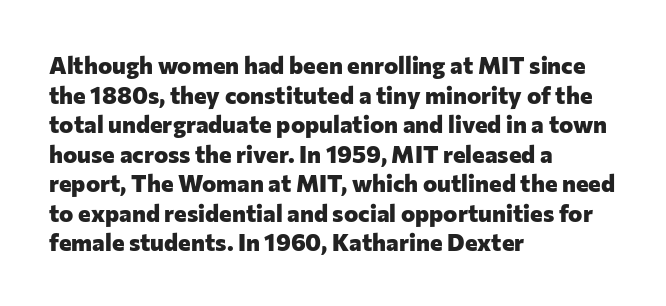
The image shows 24 px bold type, upright; set left-aligned, line spacing 1.23x, normal letter spacing, not underlined.
